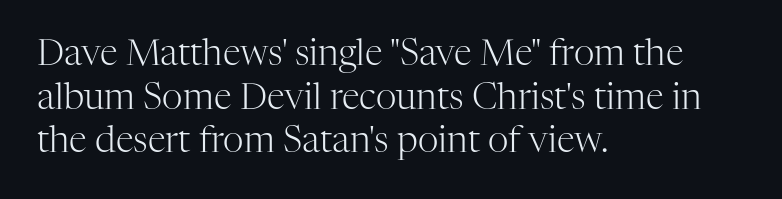
This sample uses an upright cut, with every glyph sitting square on the baseline. Ink coverage per letter is moderate at most. Each letter keeps its own natural width here, so spacing adapts to shape. Here the glyphs are tracked normally, forming tight word shapes. Lines of text with bare space underneath.
